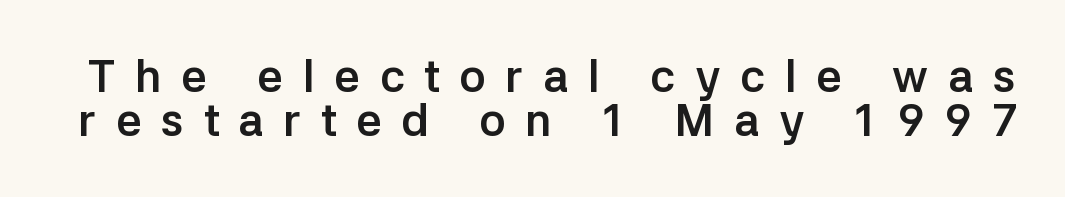
The image shows 45 px semibold sans-serif type, upright; set tight line spacing (0.98x), unusually wide letter spacing (+0.44 em), not underlined; low stroke contrast and a medium x-height.
